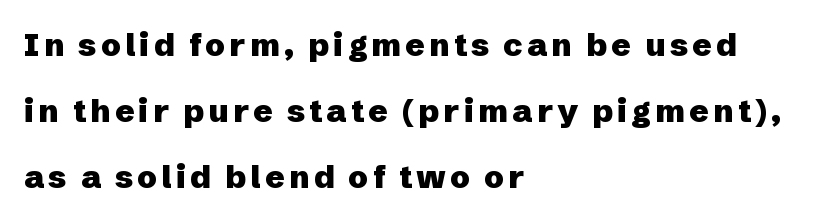
{"serif": "no", "italic": "no", "bold": "yes", "weight": "heavy", "width": "normal", "stroke_contrast": "low", "x_height": "medium", "monospaced": "no", "underline": "no", "align": "left", "line_spacing": "loose", "line_spacing_ratio": 2.07, "glyph_px": 32}
